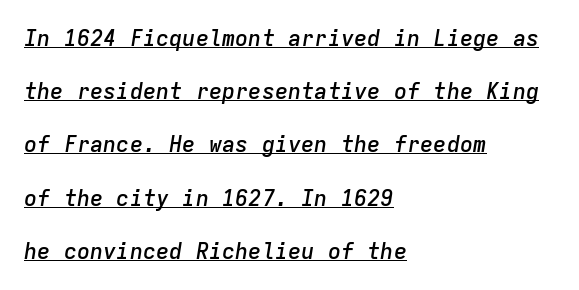
Q: Is the text bold? A: Semi-bold.
Q: Is the text italic (slanted)? A: Yes, it leans right by about 9 degrees.
Q: Is the text underlined? A: Yes.
Q: How is the paragraph aligned? A: Left-aligned.
Q: Is the spacing between letters normal or unusually wide? A: Normal.
Q: Is the spacing between lines tight, normal or loose? A: Loose.
